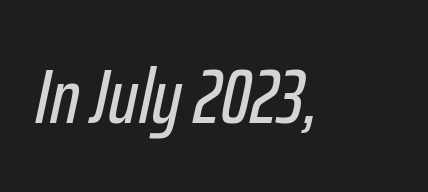
The image shows 77 px condensed type, italic (leaning right); set normal letter spacing, not underlined; low stroke contrast and a medium x-height.
